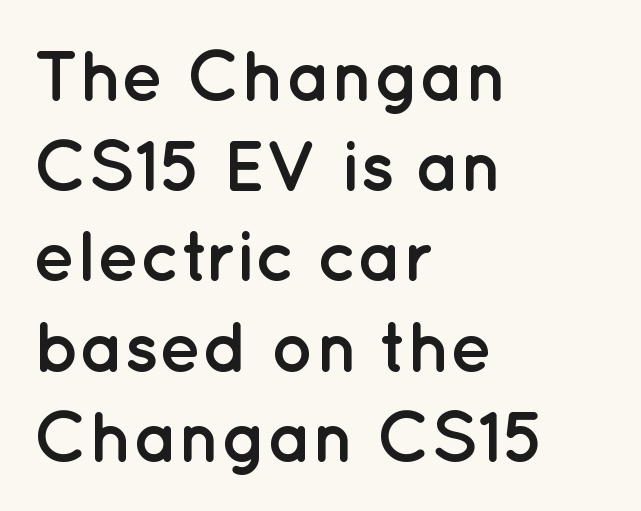
{"serif": "no", "italic": "no", "bold": "yes", "weight": "semibold", "width": "normal", "stroke_contrast": "low", "x_height": "medium", "monospaced": "no", "underline": "no", "align": "left", "line_spacing": "normal", "line_spacing_ratio": 1.27, "letter_spacing": "normal", "letter_spacing_em": 0.0, "glyph_px": 71}
